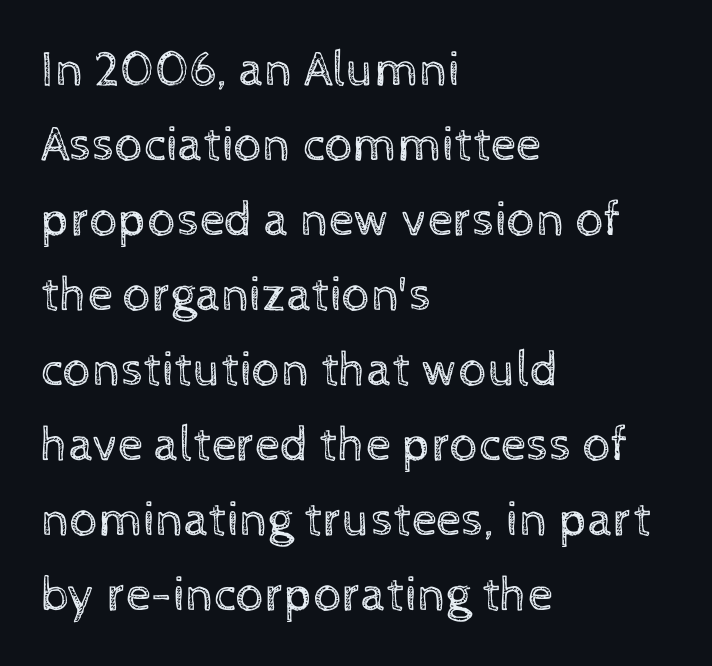
The image shows 50 px regular-weight type, upright; set left-aligned, normal line spacing (1.5x), normal letter spacing, not underlined; a medium x-height.
